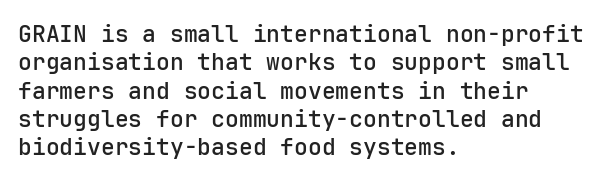
{"italic": "no", "bold": "semi", "underline": "no", "align": "left", "line_spacing_ratio": 1.23, "letter_spacing": "normal", "letter_spacing_em": 0.0, "glyph_px": 23}
